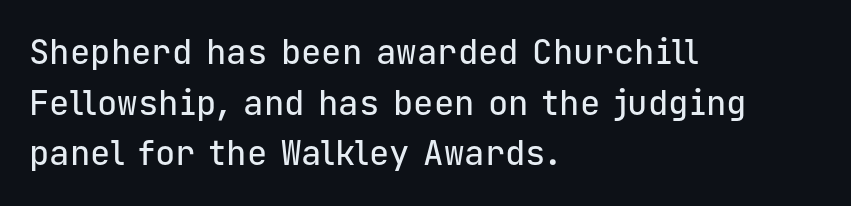
{"serif": "no", "italic": "no", "width": "normal", "stroke_contrast": "low", "x_height": "medium", "monospaced": "yes", "underline": "no", "align": "left", "line_spacing": "normal", "line_spacing_ratio": 1.49, "letter_spacing": "normal", "letter_spacing_em": 0.0, "glyph_px": 34}
